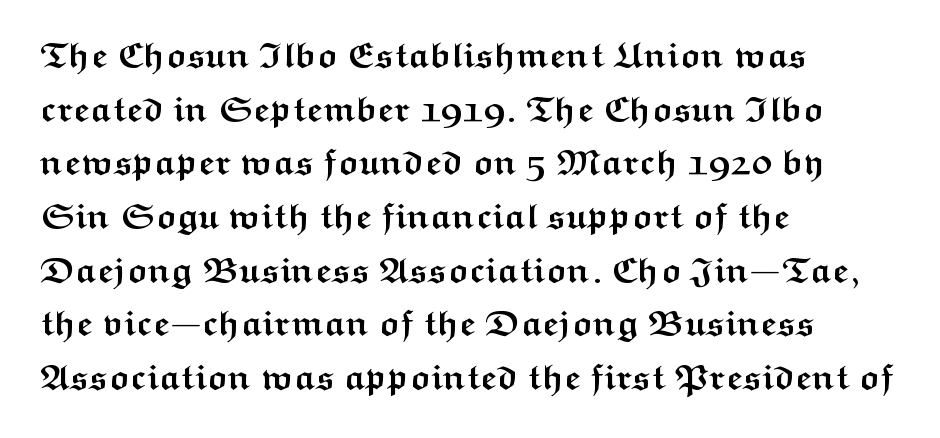
The image shows 36 px semibold, wide sans-serif type, upright; set left-aligned, normal line spacing (1.49x), normal letter spacing, not underlined; medium stroke contrast and a medium x-height.
